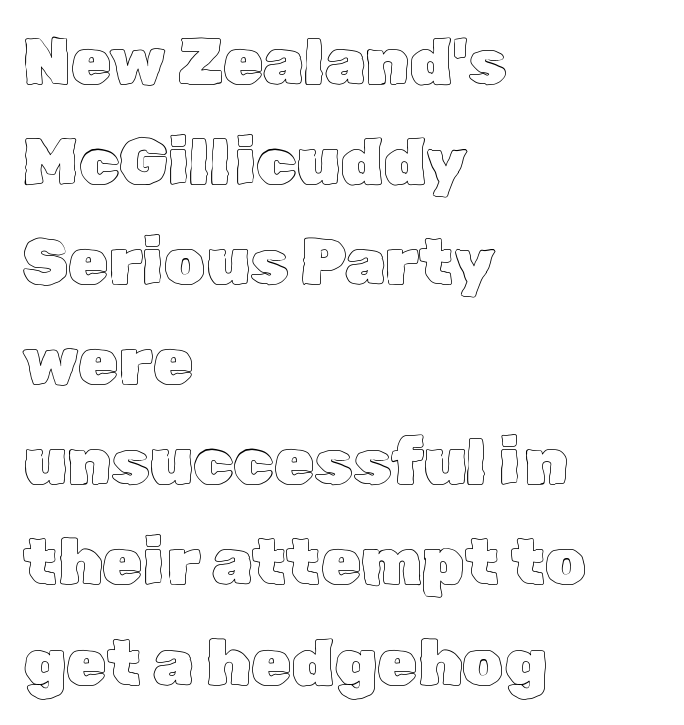
The image shows 65 px text type, upright; set left-aligned, normal line spacing (1.54x), normal letter spacing, not underlined; a medium x-height.
